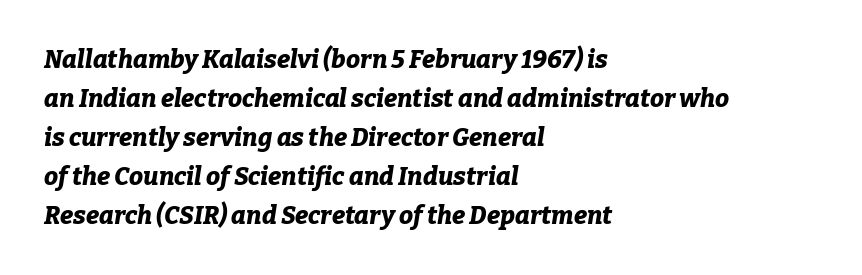
Line spacing here is normal. The text carries the slant typical of an italic or oblique font. Alignment: flush left. The zone under the glyphs is completely vacant. Students, this is bold: see how much ink each stroke carries. In terms of letterspacing, this is plain default setting.
